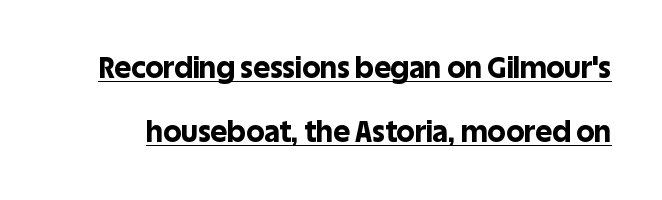
The image shows 29 px bold sans-serif type, upright; set loose line spacing (2.2x), normal letter spacing, underlined; a large x-height.
